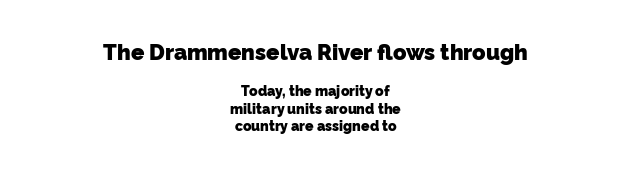
Q: Is the text bold? A: Yes.
Q: Is the text underlined? A: No.
Q: How is the paragraph aligned? A: Centered.
Q: Is the spacing between letters normal or unusually wide? A: Normal.
Q: Is the spacing between lines tight, normal or loose? A: Normal.
Q: Which block of text is set in a larger size, the first (top) or the second (bottom)? A: The first (top) one.
